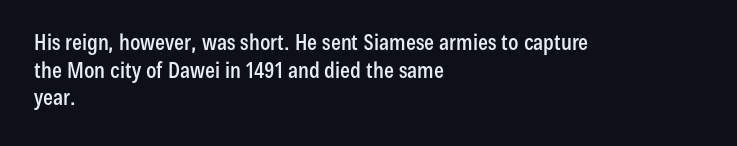
Regarding leading, the lines here are spaced in the standard way. The space beneath each line is pristine and unruled. Tracking value appears to be zero — textbook default spacing. The setting favours the left margin, as ordinary paragraphs usually do.
